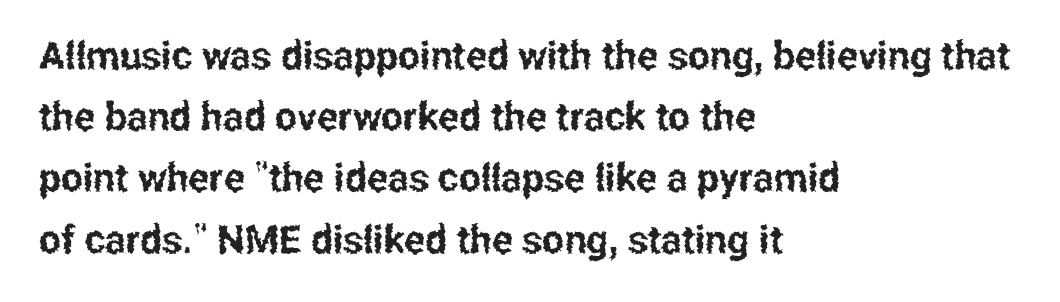
Q: Is the text italic (slanted)? A: No, it is upright.
Q: Is the typeface a serif or a sans-serif typeface? A: Sans-serif.
Q: Is the text underlined? A: No.
Q: How is the paragraph aligned? A: Left-aligned.
Q: Is the spacing between letters normal or unusually wide? A: Normal.
Q: Is the spacing between lines tight, normal or loose? A: Normal.
Q: Width (condensed, normal, or wide)? A: Condensed.
Q: Stroke contrast? A: Low.
Q: x-height? A: Medium.
Q: Monospaced? A: No.
